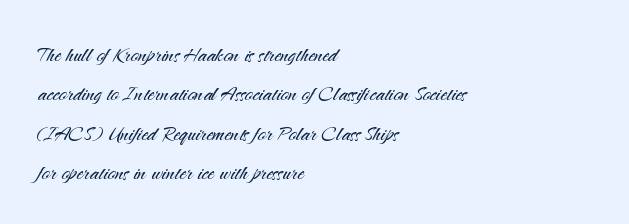
Does the leading feel generous? No, just average. The typesetter chose a ragged-right arrangement here. The gaps between neighbouring characters are ordinary and unremarkable. Is this a heavy cut? Hardly; it is regular or lighter. The space directly below the letters is spotless.
